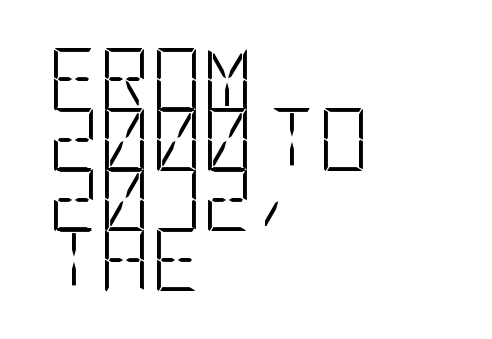
The zone under the glyphs is completely vacant. Think standard paragraph weight, or any step lighter than that. No italicization has been applied; the sample stays upright. I'd call this a sans setting — the letters go barefoot. Leading is clearly below the norm, producing a dense column. These lines stack with their left ends in a neat column.
